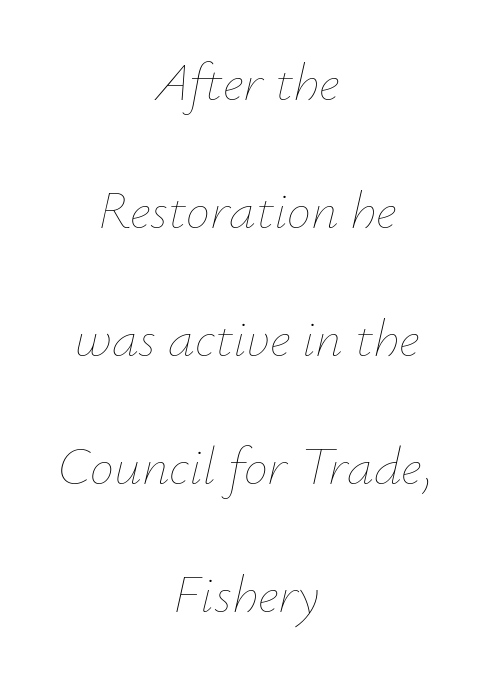
Stems here are at most as thick as an everyday book face. Rows of type keep a wide berth in the vertical direction. The passage shown is typed in a proportional face where columns would drift. The words here are not underlined.
